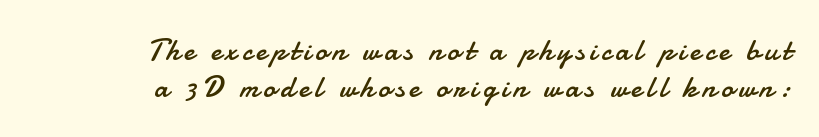
Q: Is the text bold? A: No.
Q: Is the text italic (slanted)? A: Yes.
Q: Is the typeface a serif or a sans-serif typeface? A: Sans-serif.
Q: Is the text underlined? A: No.
Q: How is the paragraph aligned? A: Right-aligned.
Q: Width (condensed, normal, or wide)? A: Normal.
Q: Stroke contrast? A: Low.
Q: x-height? A: Small.
Q: Monospaced? A: No.
